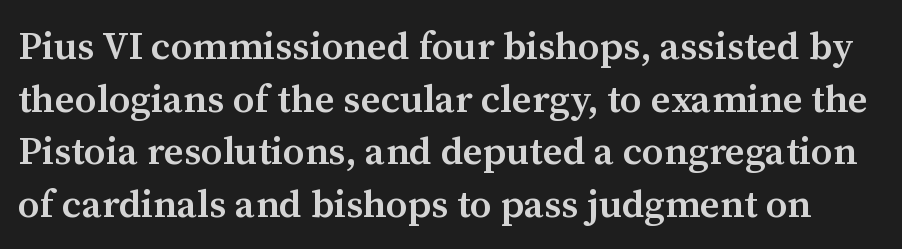
The image shows 39 px semibold serif type, upright; set normal line spacing (1.35x), normal letter spacing, not underlined; medium stroke contrast and a medium x-height.
